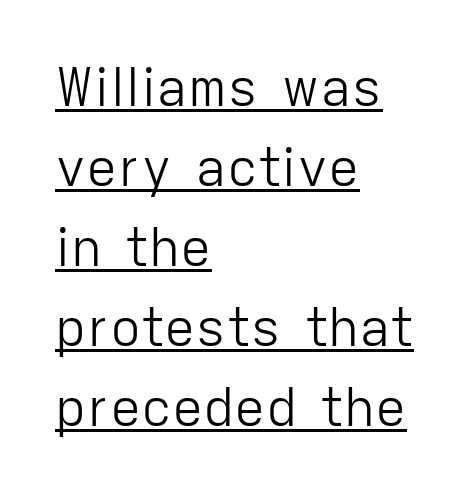
Q: Is the text bold? A: No.
Q: Is the text italic (slanted)? A: No, it is upright.
Q: Is the typeface a serif or a sans-serif typeface? A: Sans-serif.
Q: Is the text underlined? A: Yes.
Q: How is the paragraph aligned? A: Left-aligned.
Q: Is the spacing between letters normal or unusually wide? A: Normal.
Q: Is the spacing between lines tight, normal or loose? A: Normal.
Q: Width (condensed, normal, or wide)? A: Normal.
Q: Stroke contrast? A: Low.
Q: x-height? A: Medium.
Q: Monospaced? A: No.
